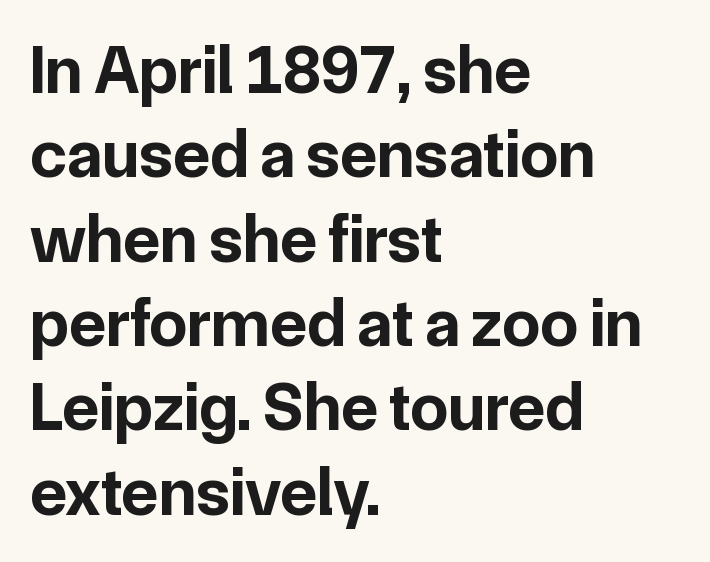
The image shows 68 px bold sans-serif type, upright; set left-aligned, line spacing 1.24x, normal letter spacing, not underlined; low stroke contrast and a medium x-height.
